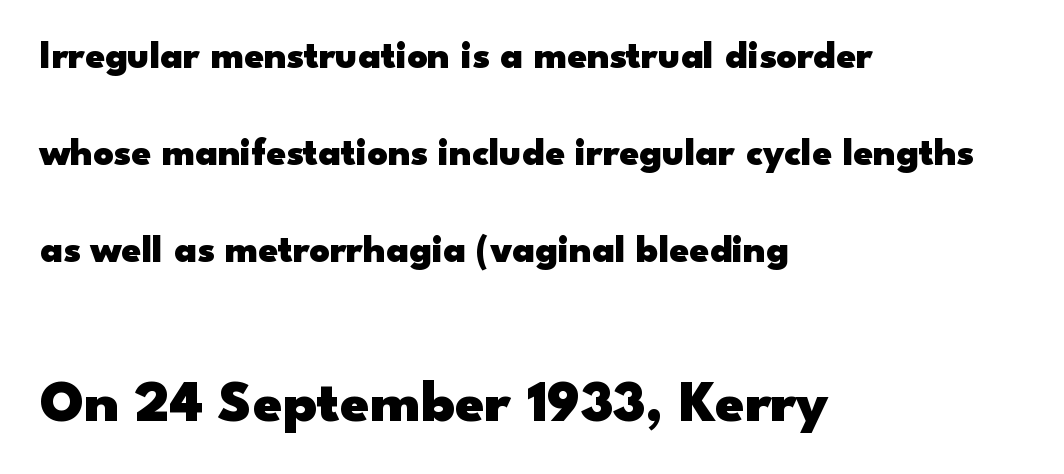
The image shows 59 px heavy, wide sans-serif type, upright; set left-aligned, loose line spacing (2.49x), normal letter spacing, not underlined; the second (bottom) block is 1.51x larger; low stroke contrast and a small x-height.
